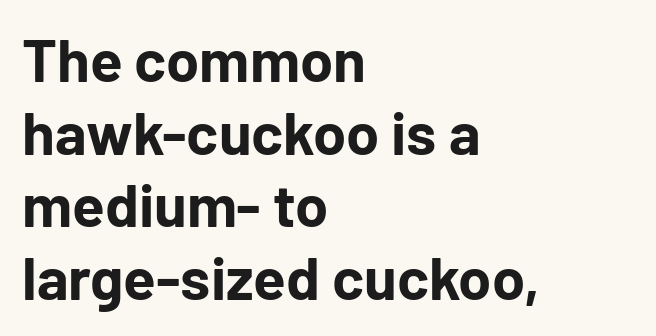
Q: Is the text bold? A: Yes.
Q: Is the text italic (slanted)? A: No, it is upright.
Q: Is the typeface a serif or a sans-serif typeface? A: Sans-serif.
Q: Is the text underlined? A: No.
Q: How is the paragraph aligned? A: Left-aligned.
Q: Is the spacing between letters normal or unusually wide? A: Normal.
Q: Width (condensed, normal, or wide)? A: Normal.
Q: Stroke contrast? A: Low.
Q: x-height? A: Medium.
Q: Monospaced? A: No.
